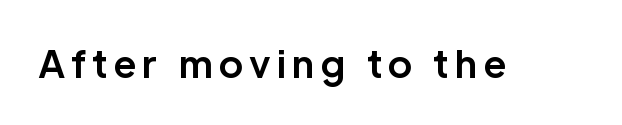
Q: Is the text bold? A: Yes.
Q: Is the text italic (slanted)? A: No, it is upright.
Q: Is the typeface a serif or a sans-serif typeface? A: Sans-serif.
Q: Is the text underlined? A: No.
Q: Width (condensed, normal, or wide)? A: Normal.
Q: Stroke contrast? A: Low.
Q: x-height? A: Medium.
Q: Monospaced? A: No.
